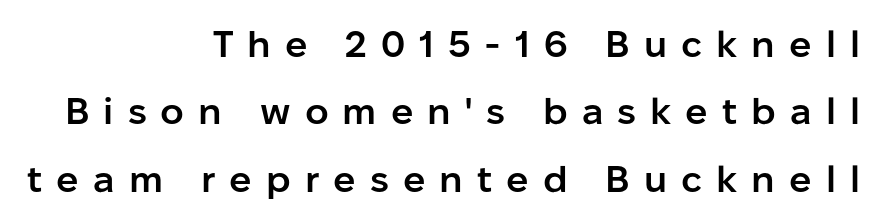
Q: Is the text bold? A: Semi-bold.
Q: Is the text italic (slanted)? A: No, it is upright.
Q: Is the typeface a serif or a sans-serif typeface? A: Sans-serif.
Q: Is the text underlined? A: No.
Q: How is the paragraph aligned? A: Right-aligned.
Q: Is the spacing between letters normal or unusually wide? A: Unusually wide.
Q: Width (condensed, normal, or wide)? A: Normal.
Q: Stroke contrast? A: Low.
Q: x-height? A: Medium.
Q: Monospaced? A: No.
